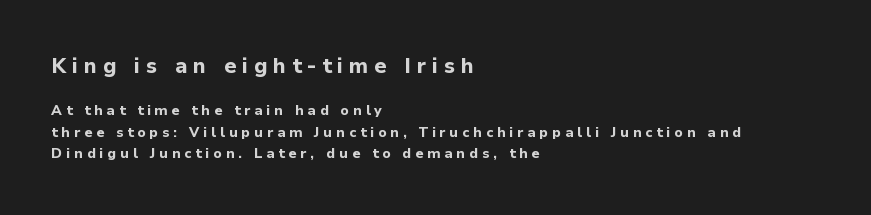
{"italic": "no", "bold": "yes", "underline": "no", "align": "left", "line_spacing": "normal", "line_spacing_ratio": 1.54, "letter_spacing": "wide", "letter_spacing_em": 0.28, "larger_block": "first", "size_ratio": 1.5, "glyph_px": 21}
